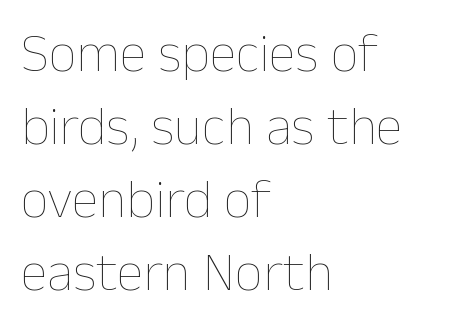
Q: Is the text bold? A: No.
Q: Is the text italic (slanted)? A: No, it is upright.
Q: Is the text underlined? A: No.
Q: How is the paragraph aligned? A: Left-aligned.
Q: Is the spacing between letters normal or unusually wide? A: Normal.
Q: Is the spacing between lines tight, normal or loose? A: Normal.
Q: Width (condensed, normal, or wide)? A: Normal.
Q: Stroke contrast? A: Low.
Q: x-height? A: Medium.
Q: Monospaced? A: No.
